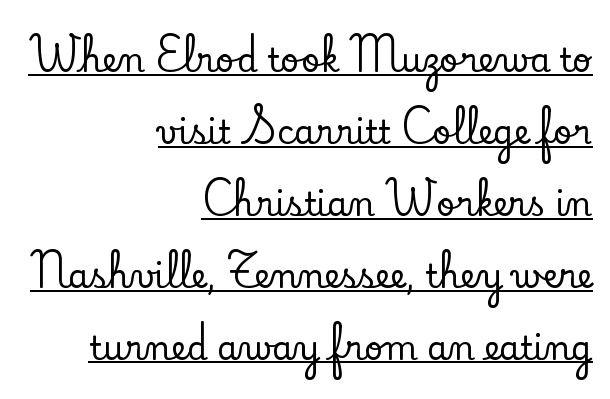
The image shows 33 px serif type, upright; set right-aligned, loose line spacing (2.18x), normal letter spacing, underlined; low stroke contrast and a small x-height.
